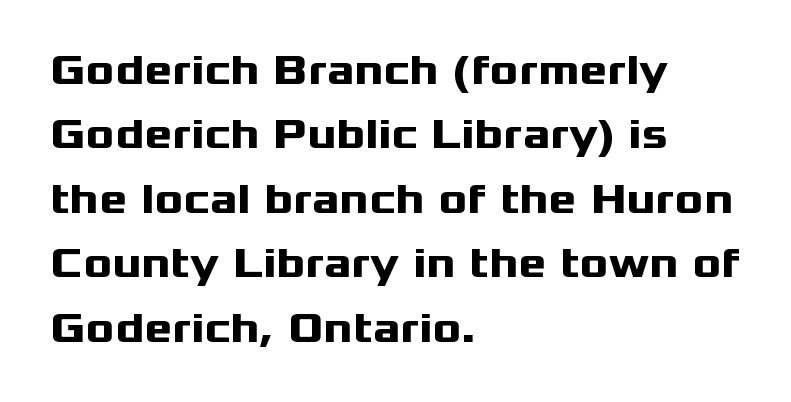
The image shows 43 px heavy, wide sans-serif type, upright; set left-aligned, normal line spacing (1.5x), normal letter spacing, not underlined; medium stroke contrast and a medium x-height.
